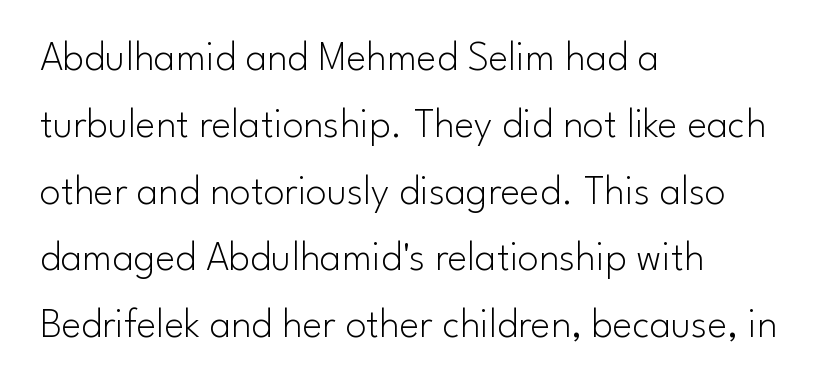
Q: Is the text bold? A: No.
Q: Is the text italic (slanted)? A: No, it is upright.
Q: Is the typeface a serif or a sans-serif typeface? A: Sans-serif.
Q: Is the text underlined? A: No.
Q: How is the paragraph aligned? A: Left-aligned.
Q: Is the spacing between letters normal or unusually wide? A: Normal.
Q: Is the spacing between lines tight, normal or loose? A: Normal.
Q: Width (condensed, normal, or wide)? A: Normal.
Q: Stroke contrast? A: Low.
Q: x-height? A: Small.
Q: Monospaced? A: No.
